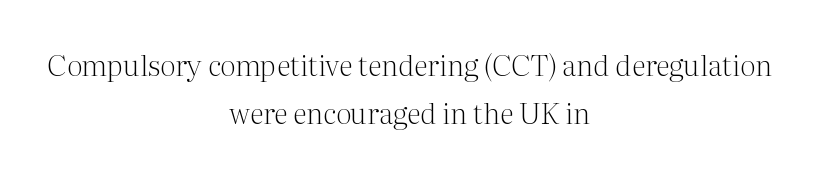
The image shows 29 px light serif type, upright; set centered, normal line spacing (1.65x), normal letter spacing, not underlined; medium stroke contrast and a medium x-height.
